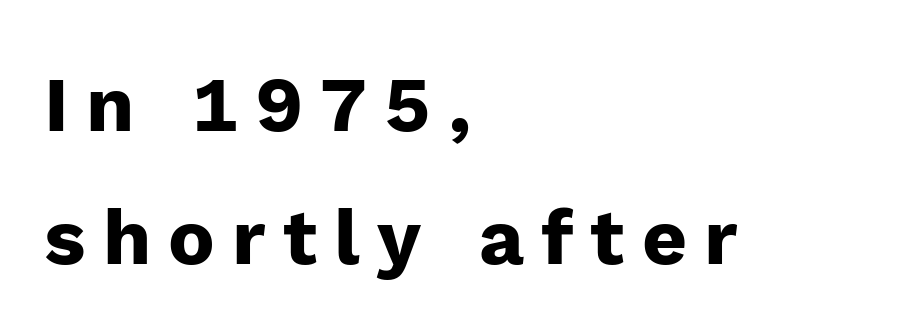
{"serif": "no", "italic": "no", "bold": "yes", "weight": "heavy", "width": "normal", "stroke_contrast": "low", "x_height": "medium", "monospaced": "no", "underline": "no", "align": "left", "line_spacing_ratio": 1.71, "letter_spacing": "wide", "letter_spacing_em": 0.22, "glyph_px": 78}
